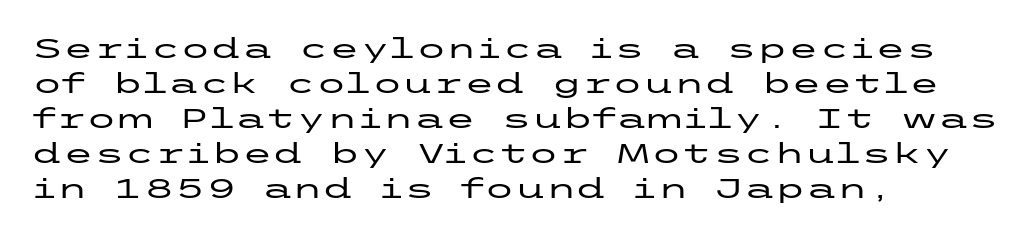
{"serif": "no", "italic": "no", "width": "wide", "stroke_contrast": "low", "x_height": "medium", "underline": "no", "align": "left", "line_spacing": "normal", "line_spacing_ratio": 1.25, "letter_spacing": "normal", "letter_spacing_em": 0.0, "glyph_px": 28}
